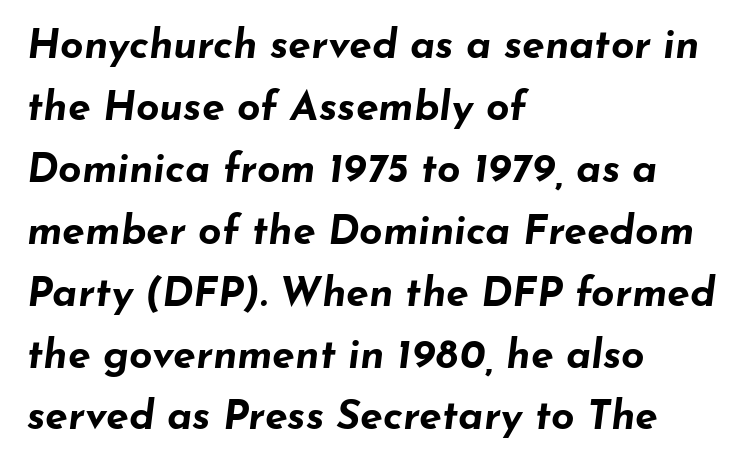
The image shows 41 px bold, wide type, italic (leaning right); set left-aligned, normal line spacing (1.51x), normal letter spacing, not underlined; low stroke contrast and a small x-height.
